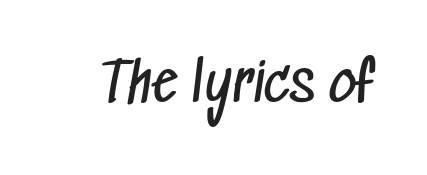
The image shows 53 px regular-weight, condensed sans-serif type; set normal letter spacing, not underlined; low stroke contrast and a medium x-height.
